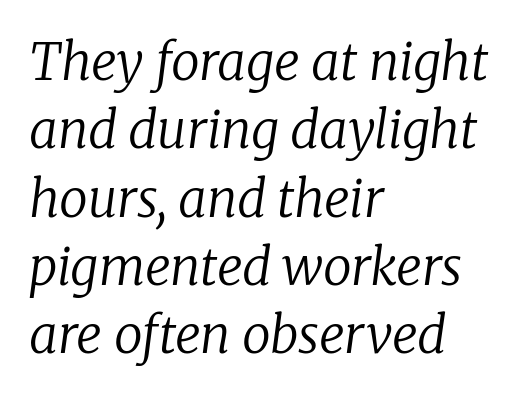
This block has exactly the height ordinary leading produces. In terms of posture, this sample is oblique. Each word holds together tightly as a unit, with standard inter-letter gaps. Honestly, there is no underline to notice here at all. These lines are set flush left with a ragged right edge. Weight: in the light-to-regular range.
